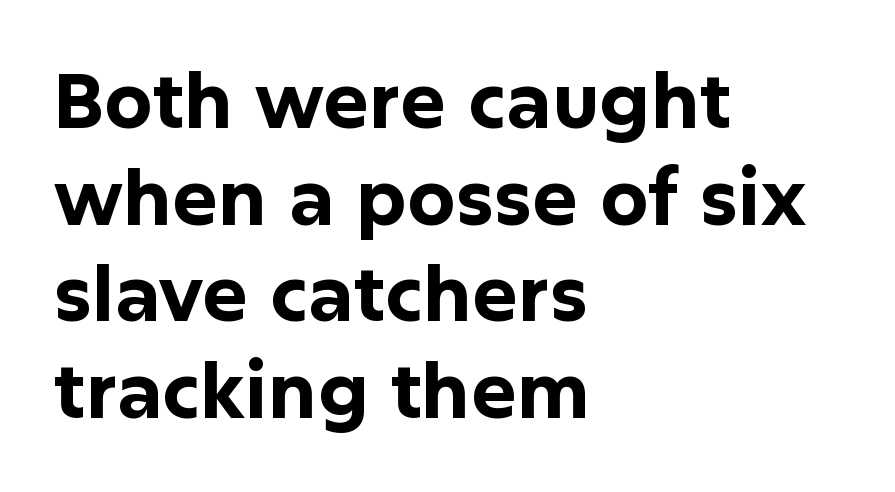
The image shows 76 px bold sans-serif type, upright; set left-aligned, normal line spacing (1.27x), normal letter spacing, not underlined; low stroke contrast and a medium x-height.
